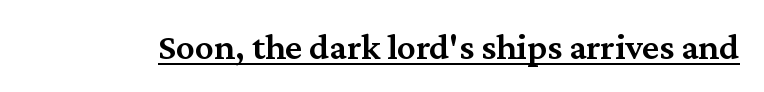
Q: Is the text bold? A: Semi-bold.
Q: Is the text italic (slanted)? A: No, it is upright.
Q: Is the typeface a serif or a sans-serif typeface? A: Serif.
Q: Is the text underlined? A: Yes.
Q: Is the spacing between letters normal or unusually wide? A: Normal.
Q: Width (condensed, normal, or wide)? A: Normal.
Q: Stroke contrast? A: Medium.
Q: x-height? A: Medium.
Q: Monospaced? A: No.
